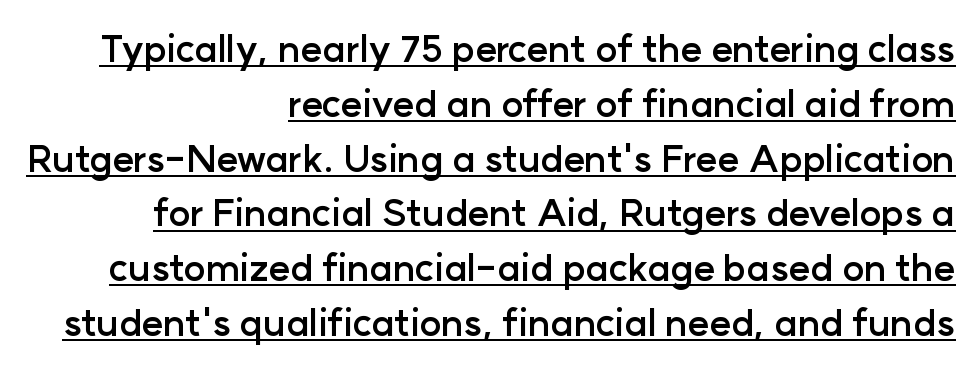
The image shows 37 px semibold sans-serif type, upright; set right-aligned, normal line spacing (1.48x), normal letter spacing, underlined; low stroke contrast and a medium x-height.
